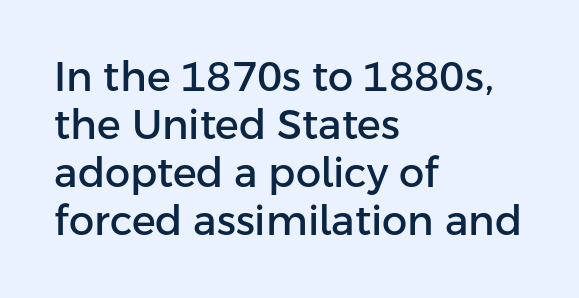
The image shows 40 px sans-serif type, upright; set left-aligned, line spacing 1.2x, normal letter spacing, not underlined; low stroke contrast and a medium x-height.
